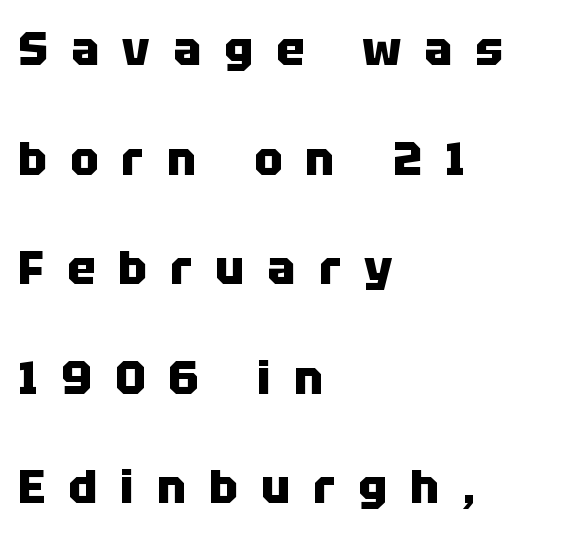
The image shows 47 px heavy sans-serif type, upright; set left-aligned, loose line spacing (2.33x), unusually wide letter spacing (+0.49 em), not underlined; low stroke contrast and a large x-height.
